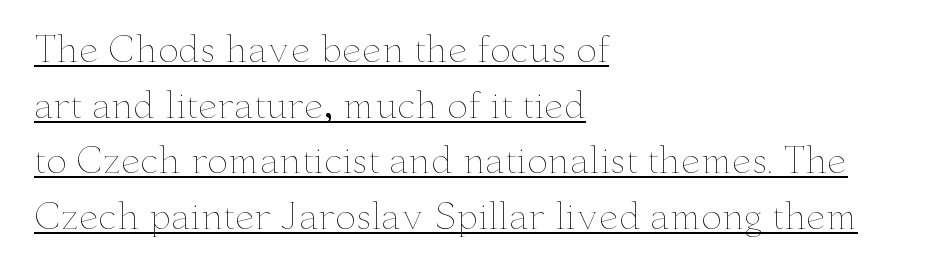
Nothing heavy about these letters — not bold at all. Proportional: the letters do not fall into vertical columns. Each line of the rendering has a horizontal stroke beneath the glyphs. Horizontally, the lines are justified to the leading edge only. Is there any slant? The stems are plumb. A typesetter would call this zero additional tracking.
